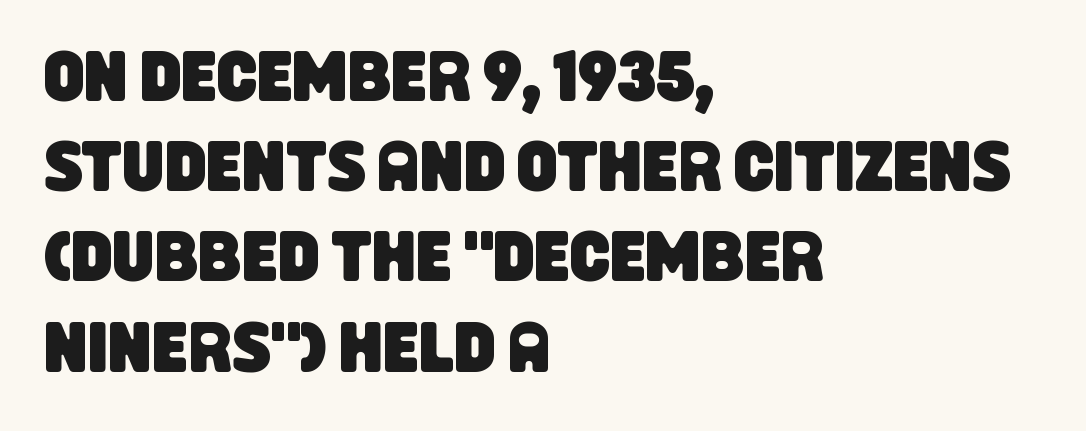
Q: Is the typeface a serif or a sans-serif typeface? A: Sans-serif.
Q: Is the text underlined? A: No.
Q: How is the paragraph aligned? A: Left-aligned.
Q: Is the spacing between letters normal or unusually wide? A: Normal.
Q: Is the spacing between lines tight, normal or loose? A: Normal.
Q: Width (condensed, normal, or wide)? A: Condensed.
Q: Stroke contrast? A: Low.
Q: x-height? A: Large.
Q: Monospaced? A: No.
